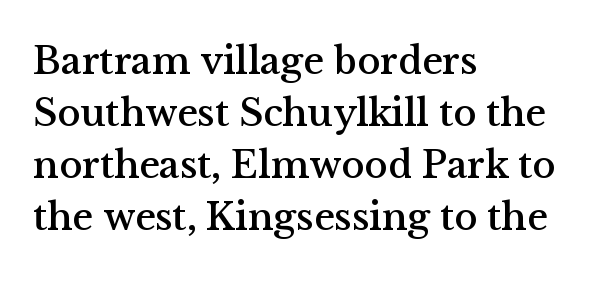
{"serif": "yes", "italic": "no", "width": "normal", "stroke_contrast": "medium", "x_height": "medium", "monospaced": "no", "underline": "no", "align": "left", "line_spacing": "normal", "line_spacing_ratio": 1.33, "letter_spacing": "normal", "letter_spacing_em": 0.0, "glyph_px": 39}
